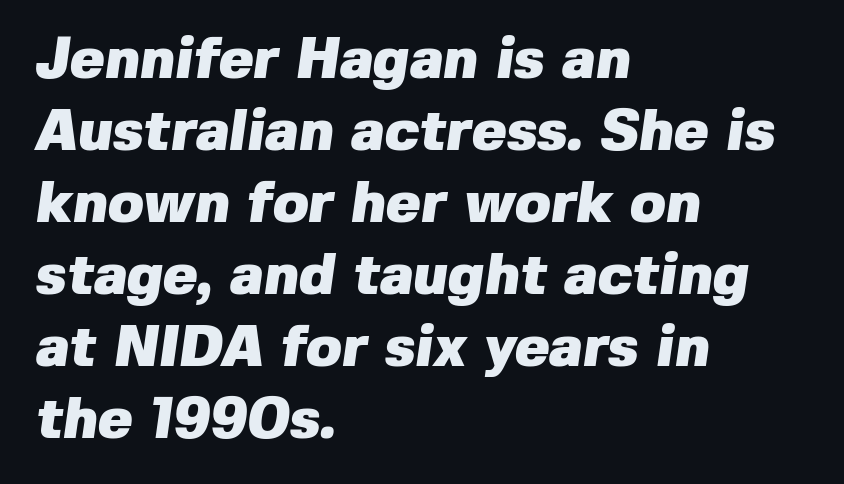
Q: Is the text bold? A: Yes.
Q: Is the typeface a serif or a sans-serif typeface? A: Sans-serif.
Q: Is the text underlined? A: No.
Q: How is the paragraph aligned? A: Left-aligned.
Q: Is the spacing between letters normal or unusually wide? A: Normal.
Q: Width (condensed, normal, or wide)? A: Normal.
Q: Stroke contrast? A: Low.
Q: x-height? A: Medium.
Q: Monospaced? A: No.
